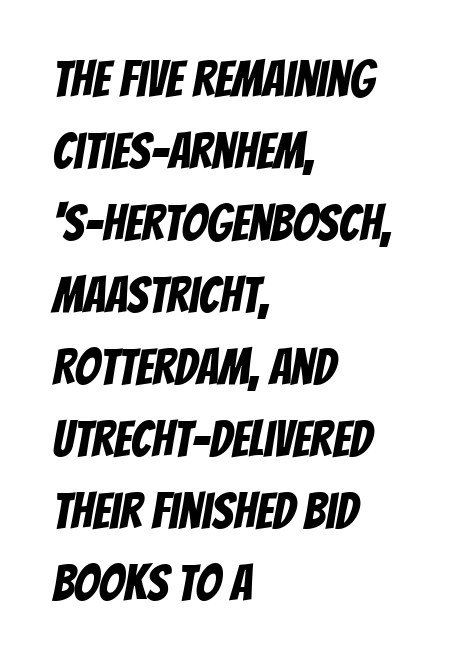
The image shows 50 px condensed sans-serif type; set left-aligned, normal line spacing (1.44x), normal letter spacing, not underlined; low stroke contrast and a large x-height.
